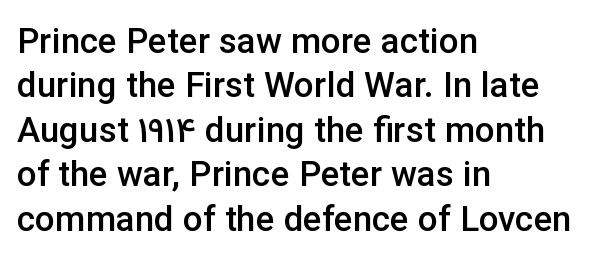
{"serif": "no", "italic": "no", "bold": "semi", "weight": "semibold", "width": "normal", "stroke_contrast": "low", "x_height": "medium", "monospaced": "no", "underline": "no", "align": "left", "line_spacing": "normal", "line_spacing_ratio": 1.27, "letter_spacing": "normal", "letter_spacing_em": 0.0, "glyph_px": 35}
